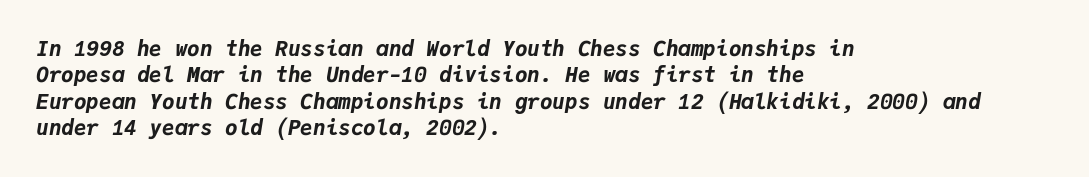
{"italic": "yes", "lean": "right", "slant_degrees": 9, "bold": "yes", "underline": "no", "align": "left", "line_spacing": "normal", "line_spacing_ratio": 1.26, "letter_spacing": "normal", "letter_spacing_em": 0.0, "glyph_px": 21}
